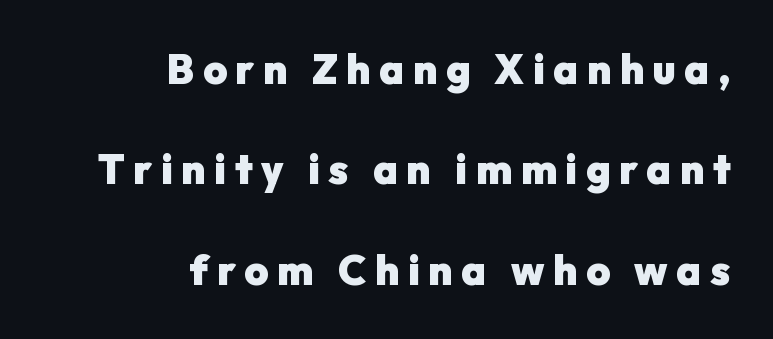
Q: Is the text bold? A: Yes.
Q: Is the text italic (slanted)? A: No, it is upright.
Q: Is the typeface a serif or a sans-serif typeface? A: Sans-serif.
Q: Is the text underlined? A: No.
Q: How is the paragraph aligned? A: Right-aligned.
Q: Is the spacing between letters normal or unusually wide? A: Unusually wide.
Q: Is the spacing between lines tight, normal or loose? A: Loose.
Q: Width (condensed, normal, or wide)? A: Normal.
Q: Stroke contrast? A: Low.
Q: x-height? A: Medium.
Q: Monospaced? A: No.
